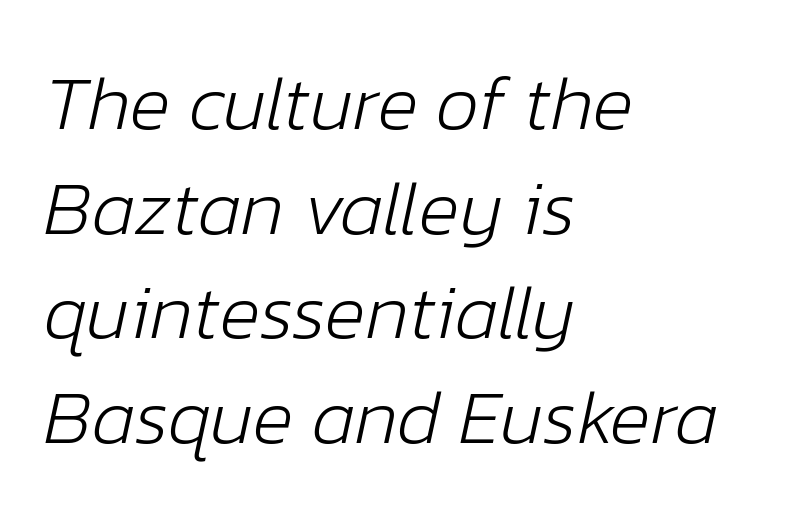
The image shows 77 px light type, italic (leaning right); set left-aligned, normal line spacing (1.36x), normal letter spacing, not underlined; low stroke contrast and a medium x-height.
